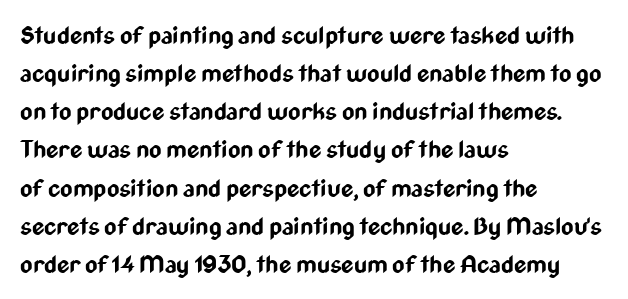
Q: Is the text bold? A: Yes.
Q: Is the text italic (slanted)? A: No, it is upright.
Q: Is the text underlined? A: No.
Q: How is the paragraph aligned? A: Left-aligned.
Q: Is the spacing between letters normal or unusually wide? A: Normal.
Q: Is the spacing between lines tight, normal or loose? A: Normal.
